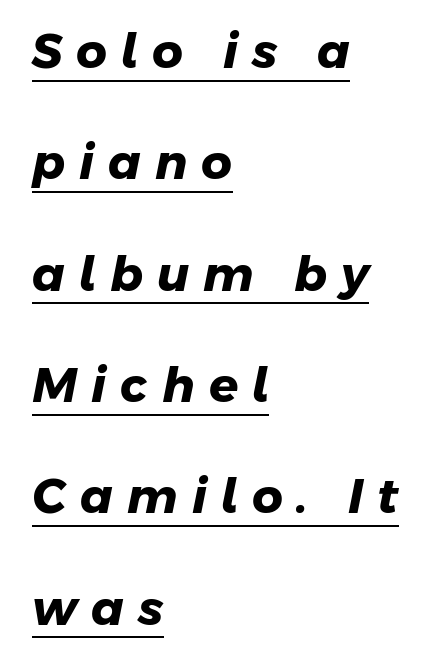
The image shows 48 px heavy sans-serif type; set left-aligned, loose line spacing (2.32x), unusually wide letter spacing (+0.29 em), underlined; low stroke contrast and a medium x-height.
